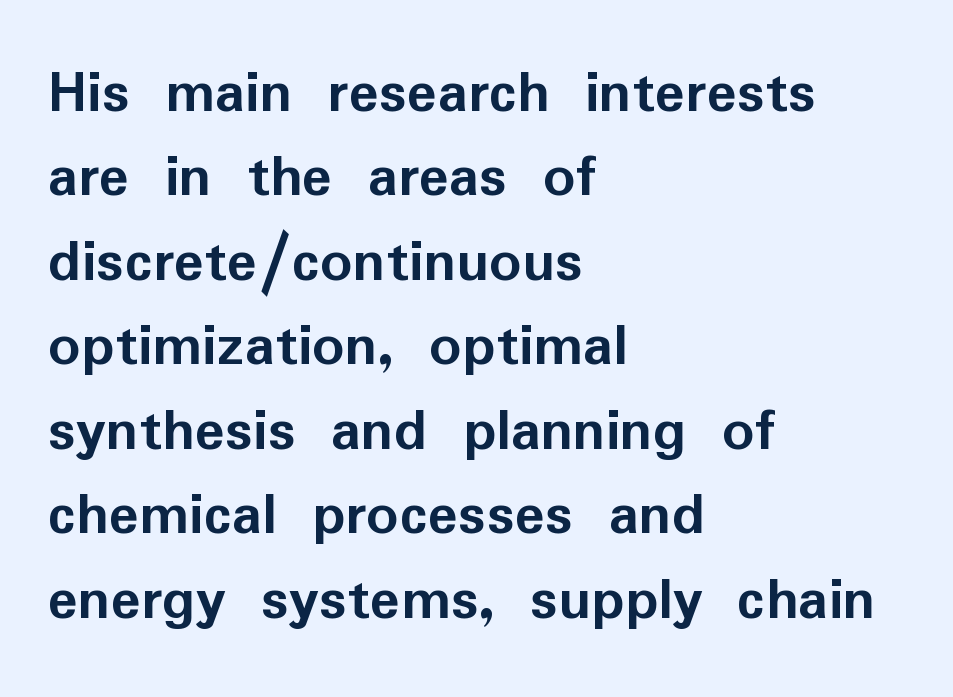
{"serif": "no", "italic": "no", "bold": "yes", "weight": "semibold", "width": "normal", "stroke_contrast": "low", "x_height": "medium", "monospaced": "no", "underline": "no", "align": "left", "line_spacing": "normal", "line_spacing_ratio": 1.34, "letter_spacing": "normal", "letter_spacing_em": 0.0, "glyph_px": 63}
